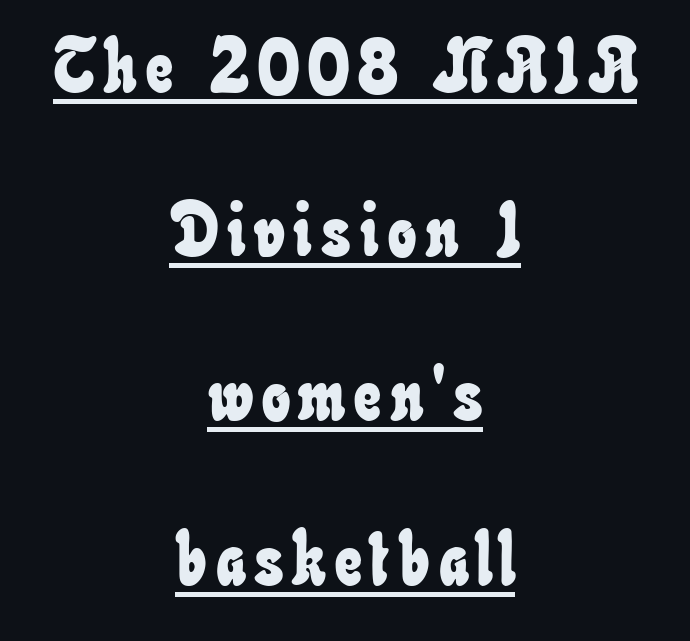
The image shows 75 px condensed type; set centered, loose line spacing (2.19x), underlined; low stroke contrast and a small x-height.
